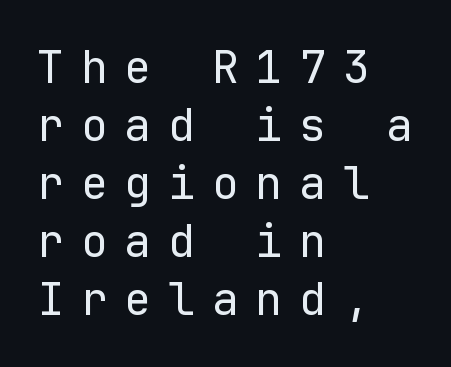
{"serif": "no", "italic": "no", "bold": "no", "weight": "regular", "width": "normal", "stroke_contrast": "low", "x_height": "medium", "monospaced": "yes", "underline": "no", "align": "left", "line_spacing": "normal", "line_spacing_ratio": 1.29, "letter_spacing": "wide", "letter_spacing_em": 0.37, "glyph_px": 45}
